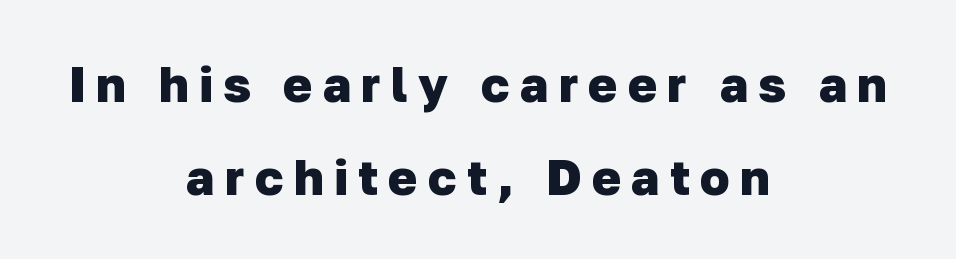
Neither beginnings nor endings align; midpoints do. Here the glyphs are tracked loosely, breaking word shapes into spaced letters. Type without underlining. The rendering uses a bold face; every stroke is thick and dark.
